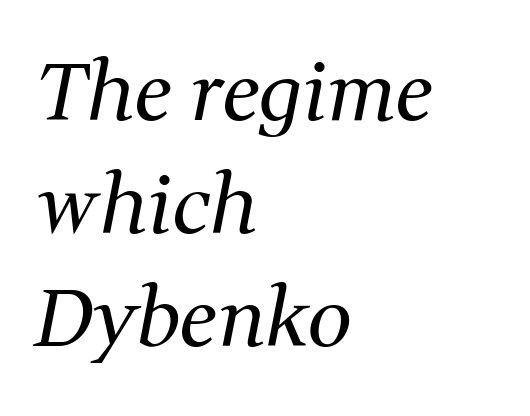
{"serif": "yes", "italic": "yes", "lean": "right", "slant_degrees": 11, "bold": "no", "weight": "regular", "width": "normal", "stroke_contrast": "medium", "x_height": "medium", "monospaced": "no", "underline": "no", "align": "left", "line_spacing": "normal", "line_spacing_ratio": 1.43, "letter_spacing": "normal", "letter_spacing_em": 0.0, "glyph_px": 79}
